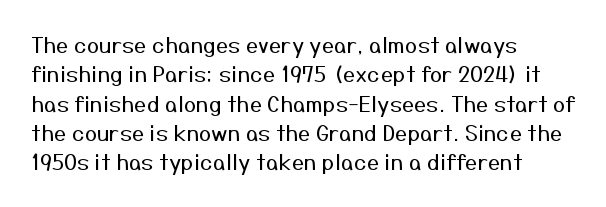
The image shows 22 px text type, upright; set left-aligned, normal line spacing (1.33x), normal letter spacing, not underlined.
